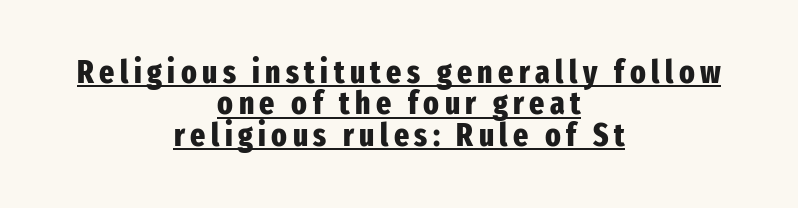
I'd call this a sans setting — the letters go barefoot. This block would grow much taller if given ordinary leading; it's compressed now. The strokes are fattened all the way to bold. What decoration does the sample have? An underline.
